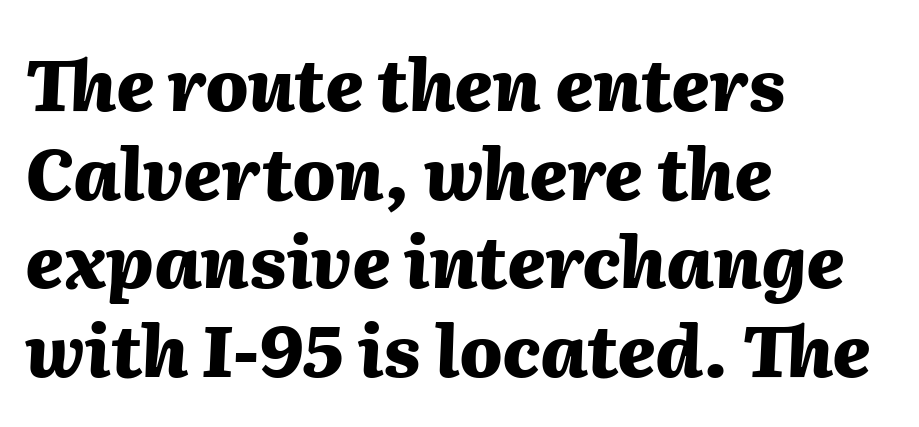
{"italic": "yes", "lean": "right", "slant_degrees": 2, "bold": "yes", "weight": "heavy", "width": "normal", "stroke_contrast": "medium", "x_height": "medium", "monospaced": "no", "underline": "no", "align": "left", "line_spacing": "normal", "line_spacing_ratio": 1.25, "letter_spacing": "normal", "letter_spacing_em": 0.0, "glyph_px": 71}
